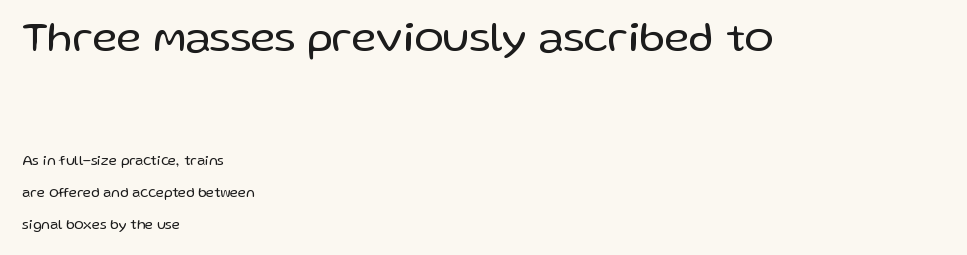
Q: Is the text bold? A: No.
Q: Is the text italic (slanted)? A: No, it is upright.
Q: Is the typeface a serif or a sans-serif typeface? A: Sans-serif.
Q: Is the text underlined? A: No.
Q: How is the paragraph aligned? A: Left-aligned.
Q: Is the spacing between letters normal or unusually wide? A: Normal.
Q: Is the spacing between lines tight, normal or loose? A: Loose.
Q: Which block of text is set in a larger size, the first (top) or the second (bottom)? A: The first (top) one.
Q: Width (condensed, normal, or wide)? A: Normal.
Q: Stroke contrast? A: Low.
Q: x-height? A: Medium.
Q: Monospaced? A: No.
